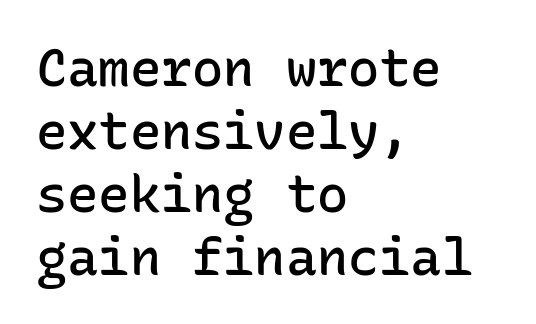
The image shows 52 px semibold sans-serif type, upright, monospaced; set left-aligned, line spacing 1.21x, normal letter spacing, not underlined; low stroke contrast and a medium x-height.
